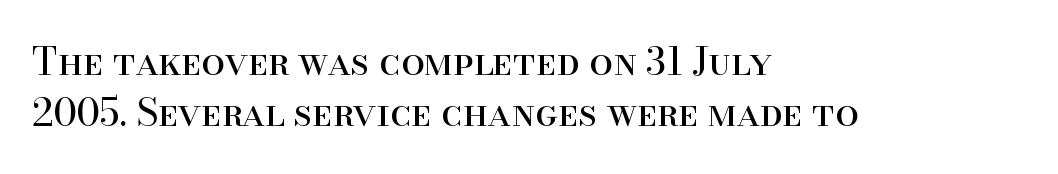
Notice how the stems are strictly vertical — no italics here. The block of text has a typical density, with ordinary space between rows. Unmarked baselines from the first word to the last. These lines are rendered in a variable-pitch font. Line beginnings align vertically; line endings do not.
